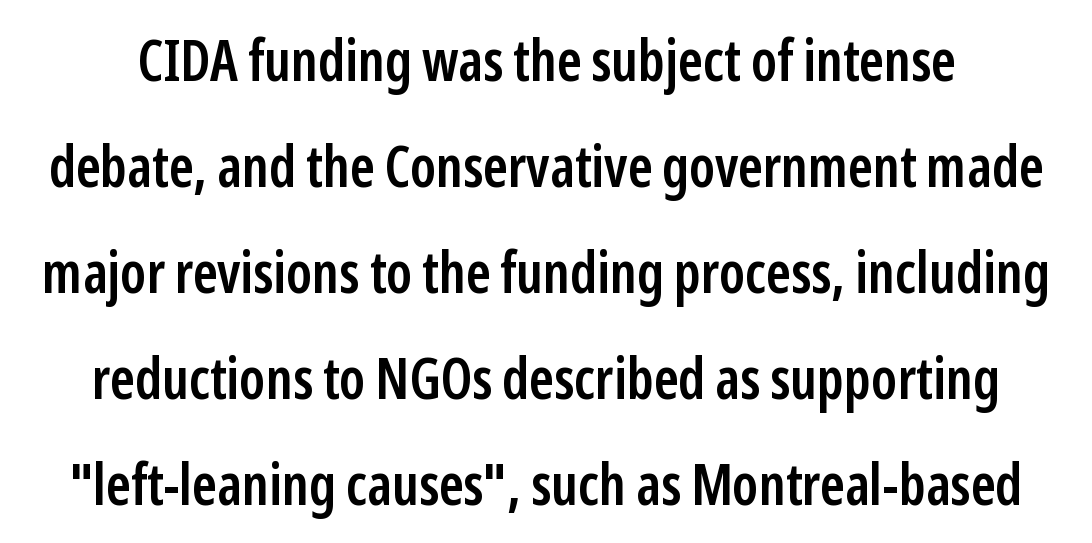
The image shows 57 px semibold, condensed sans-serif type, upright; set line spacing 1.86x, normal letter spacing, not underlined; low stroke contrast and a medium x-height.
